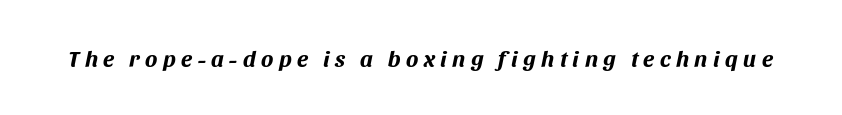
{"italic": "yes", "lean": "right", "slant_degrees": 11, "bold": "yes", "underline": "no", "letter_spacing": "wide", "letter_spacing_em": 0.24, "glyph_px": 23}
